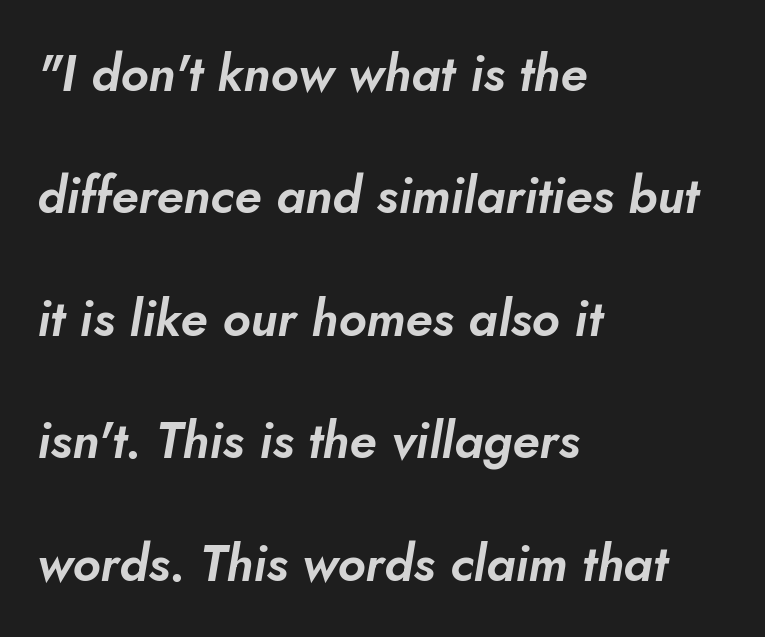
Q: Is the text italic (slanted)? A: Yes, it leans right by about 5 degrees.
Q: Is the text underlined? A: No.
Q: How is the paragraph aligned? A: Left-aligned.
Q: Is the spacing between letters normal or unusually wide? A: Normal.
Q: Is the spacing between lines tight, normal or loose? A: Loose.
Q: Width (condensed, normal, or wide)? A: Normal.
Q: Stroke contrast? A: Low.
Q: x-height? A: Small.
Q: Monospaced? A: No.
